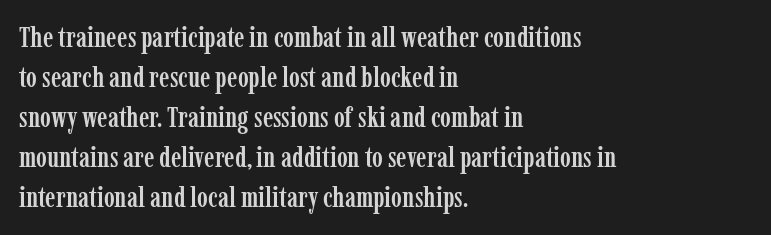
The image shows 29 px condensed serif type, upright; set left-aligned, normal line spacing (1.38x), normal letter spacing, not underlined; low stroke contrast and a medium x-height.
